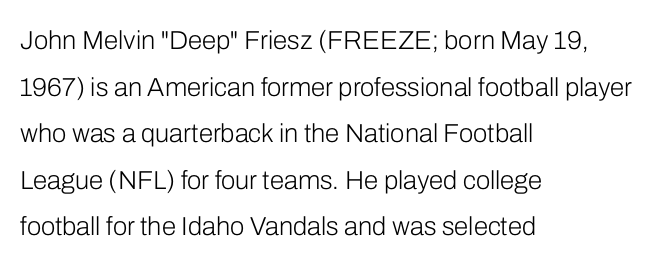
{"italic": "no", "bold": "no", "underline": "no", "align": "left", "line_spacing_ratio": 1.79, "letter_spacing": "normal", "letter_spacing_em": 0.0, "glyph_px": 26}
